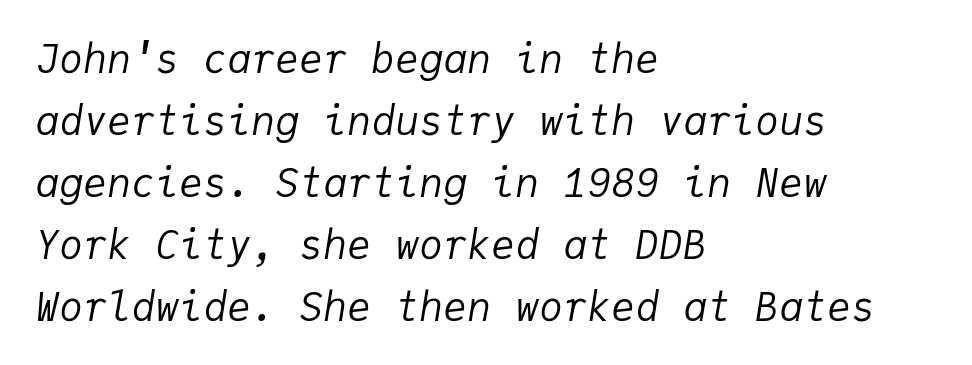
{"italic": "yes", "lean": "right", "slant_degrees": 9, "bold": "no", "weight": "regular", "width": "normal", "stroke_contrast": "low", "x_height": "medium", "monospaced": "yes", "underline": "no", "align": "left", "line_spacing": "normal", "line_spacing_ratio": 1.55, "letter_spacing": "normal", "letter_spacing_em": 0.0, "glyph_px": 40}
